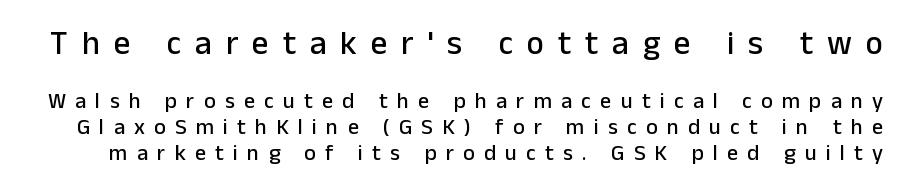
Q: Is the text italic (slanted)? A: No, it is upright.
Q: Is the typeface a serif or a sans-serif typeface? A: Sans-serif.
Q: Is the text underlined? A: No.
Q: Is the spacing between letters normal or unusually wide? A: Unusually wide.
Q: Which block of text is set in a larger size, the first (top) or the second (bottom)? A: The first (top) one.
Q: Width (condensed, normal, or wide)? A: Normal.
Q: Stroke contrast? A: Low.
Q: x-height? A: Medium.
Q: Monospaced? A: No.
